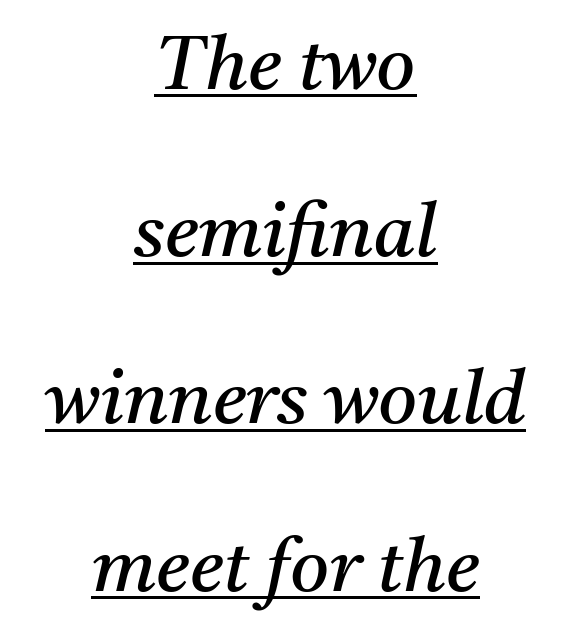
{"serif": "yes", "italic": "yes", "lean": "right", "slant_degrees": 11, "bold": "no", "weight": "regular", "width": "normal", "stroke_contrast": "medium", "x_height": "medium", "monospaced": "no", "underline": "yes", "align": "center", "line_spacing": "loose", "line_spacing_ratio": 2.23, "letter_spacing": "normal", "letter_spacing_em": 0.0, "glyph_px": 75}
